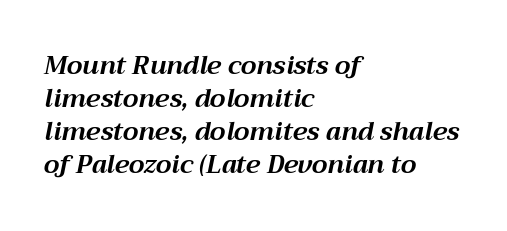
The text carries the slant typical of an italic or oblique font. Every row of glyphs begins at an identical x-position on the left. Beneath every word, the page is bare. The line-height multiplier appears to be the usual default. The font is running at its bold setting.
